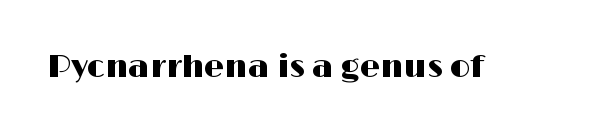
{"serif": "no", "italic": "no", "width": "wide", "stroke_contrast": "high", "x_height": "medium", "monospaced": "no", "underline": "no", "letter_spacing": "normal", "letter_spacing_em": 0.0, "glyph_px": 32}
